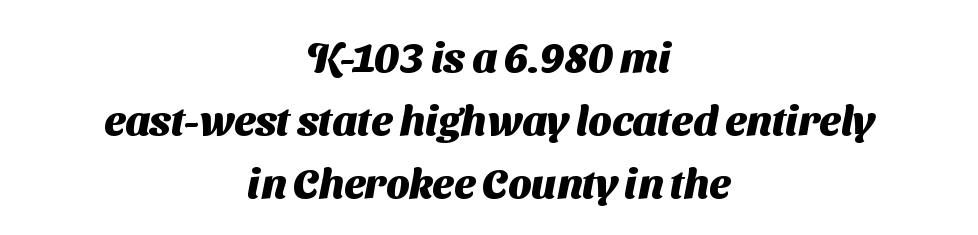
Q: Is the text bold? A: Yes.
Q: Is the typeface a serif or a sans-serif typeface? A: Sans-serif.
Q: Is the text underlined? A: No.
Q: How is the paragraph aligned? A: Centered.
Q: Is the spacing between letters normal or unusually wide? A: Normal.
Q: Is the spacing between lines tight, normal or loose? A: Normal.
Q: Width (condensed, normal, or wide)? A: Normal.
Q: Stroke contrast? A: Medium.
Q: x-height? A: Medium.
Q: Monospaced? A: No.
